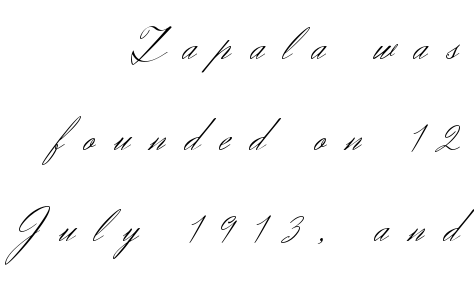
Q: Is the text bold? A: No.
Q: Is the text italic (slanted)? A: Yes.
Q: Is the typeface a serif or a sans-serif typeface? A: Sans-serif.
Q: Is the text underlined? A: No.
Q: How is the paragraph aligned? A: Right-aligned.
Q: Is the spacing between letters normal or unusually wide? A: Unusually wide.
Q: Is the spacing between lines tight, normal or loose? A: Loose.
Q: Width (condensed, normal, or wide)? A: Normal.
Q: Stroke contrast? A: Medium.
Q: x-height? A: Small.
Q: Monospaced? A: No.
